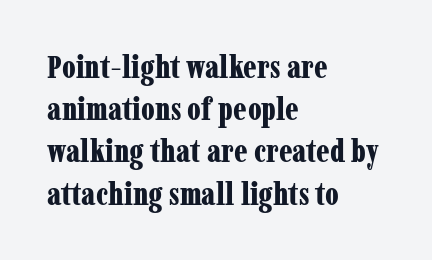
{"serif": "yes", "italic": "no", "bold": "yes", "weight": "bold", "width": "condensed", "stroke_contrast": "low", "x_height": "medium", "monospaced": "no", "underline": "no", "align": "left", "line_spacing": "normal", "line_spacing_ratio": 1.32, "letter_spacing": "normal", "letter_spacing_em": 0.0, "glyph_px": 32}
